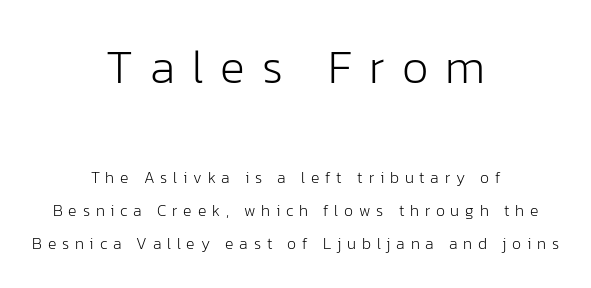
{"serif": "no", "italic": "no", "bold": "no", "weight": "light", "width": "normal", "stroke_contrast": "low", "x_height": "medium", "monospaced": "no", "underline": "no", "align": "center", "line_spacing": "loose", "line_spacing_ratio": 2.06, "letter_spacing": "wide", "letter_spacing_em": 0.36, "larger_block": "first", "size_ratio": 2.94, "glyph_px": 47}
